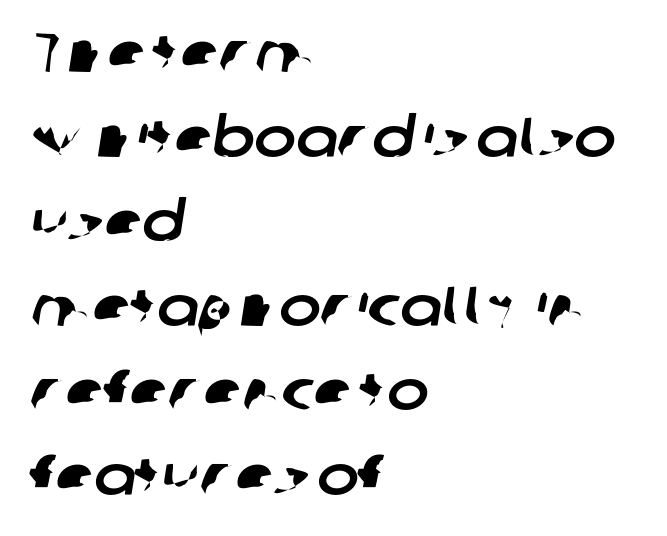
The designer went with a sans here, leaving each stem footless. Left-aligned paragraph, ragged on the right. You could not count columns in this text — the font is proportionally spaced. Each row of text sits above clean, open space. Rows of type keep a routine distance in the vertical direction. The rendering keeps characters at their native spacing.
